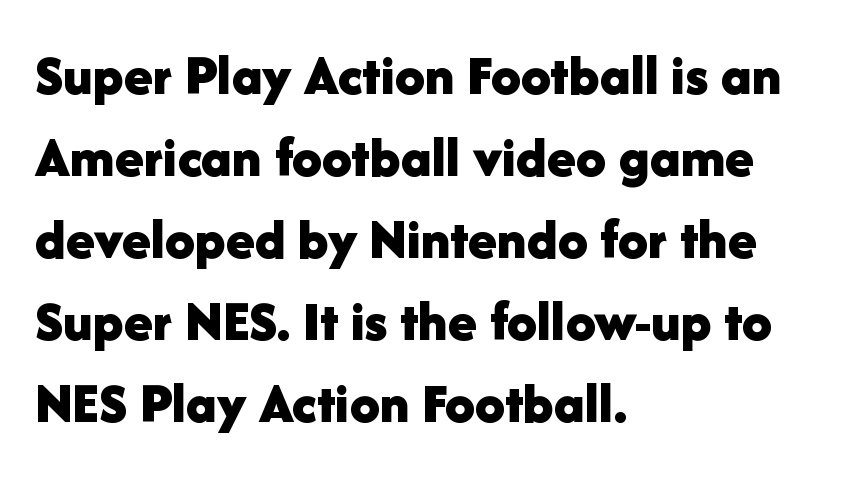
The letters stand straight up with perfectly vertical stems. Does extra space separate the letters? No, they use regular spacing. Plenty of ink on the page — the face is bold. Typographically, this falls in the sans-serif category.
